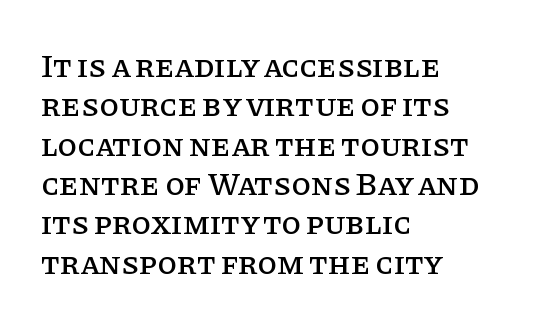
I'd call this a serif setting — the letters wear small feet. These lines keep a tight, regular rhythm from letter to letter. You could not count columns in this text — the font is proportionally spaced. Does the copy run flush right? No — it runs flush left. Every character sits straight up, as roman type does. Underlining? Definitely not there.
